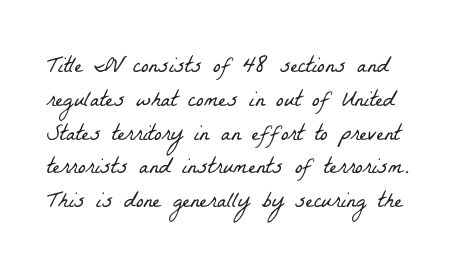
{"bold": "no", "underline": "no", "line_spacing": "normal", "line_spacing_ratio": 1.47, "letter_spacing": "normal", "letter_spacing_em": 0.0, "glyph_px": 23}
